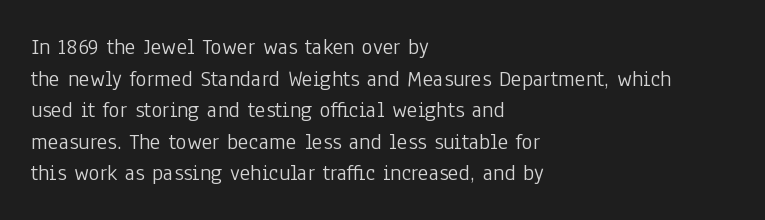
Q: Is the text bold? A: No.
Q: Is the text italic (slanted)? A: No, it is upright.
Q: Is the text underlined? A: No.
Q: How is the paragraph aligned? A: Left-aligned.
Q: Is the spacing between letters normal or unusually wide? A: Normal.
Q: Is the spacing between lines tight, normal or loose? A: Normal.
